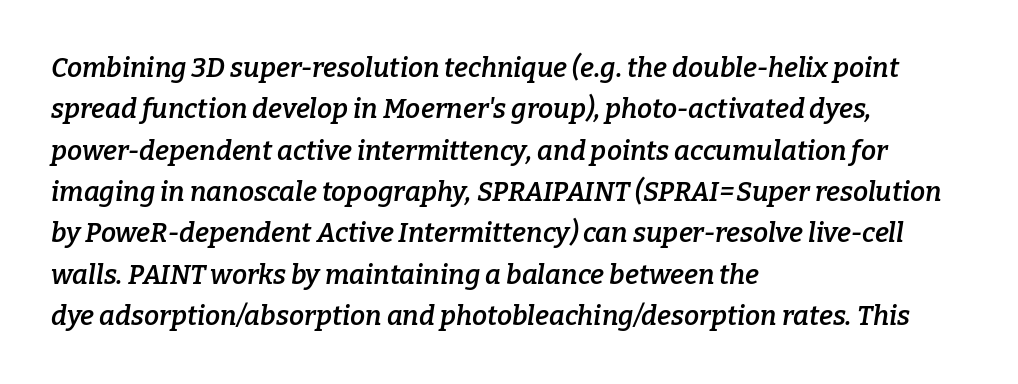
Q: Is the text bold? A: Semi-bold.
Q: Is the text italic (slanted)? A: Yes, it leans right by about 9 degrees.
Q: Is the text underlined? A: No.
Q: How is the paragraph aligned? A: Left-aligned.
Q: Is the spacing between letters normal or unusually wide? A: Normal.
Q: Is the spacing between lines tight, normal or loose? A: Normal.
